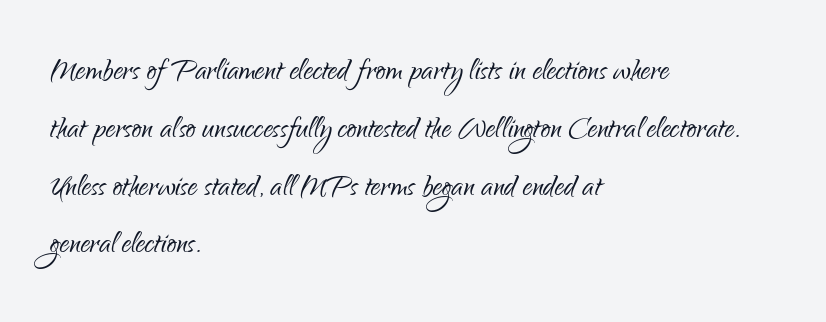
Reading down the block, your eye returns to a fixed left position each line. A typesetter would call this leading conventional body-copy spacing. Characters follow at the spacing the type designer built in. Underline: absent. Spacing verdict: proportional, widths tailored to each character.
